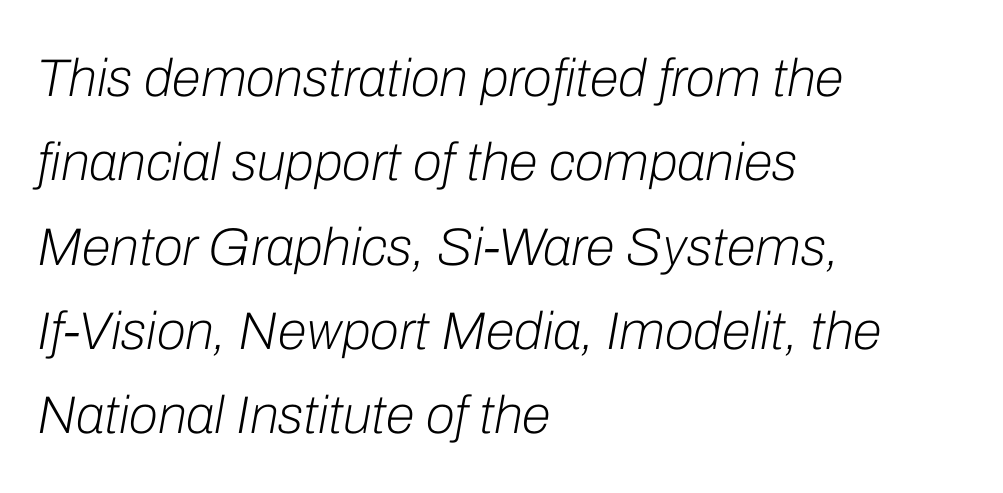
Q: Is the text bold? A: No.
Q: Is the text italic (slanted)? A: Yes, it leans right by about 10 degrees.
Q: Is the text underlined? A: No.
Q: How is the paragraph aligned? A: Left-aligned.
Q: Is the spacing between letters normal or unusually wide? A: Normal.
Q: Is the spacing between lines tight, normal or loose? A: Normal.
Q: Width (condensed, normal, or wide)? A: Normal.
Q: Stroke contrast? A: Low.
Q: x-height? A: Medium.
Q: Monospaced? A: No.
